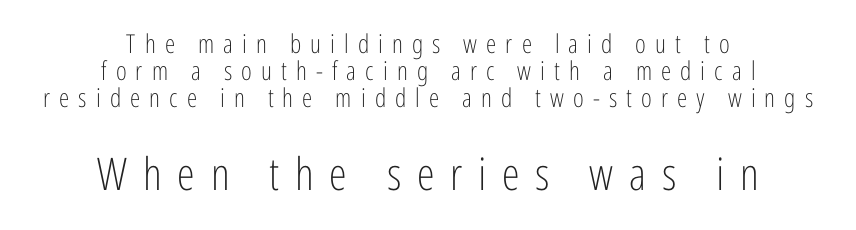
A typesetter would label this face a sans. The rendering uses a small line-height, squeezing the rows. Counters stay open thanks to moderate or lighter strokes. Italic: no, the glyphs are upright roman. A typesetter would call this heavily tracked-out type.
